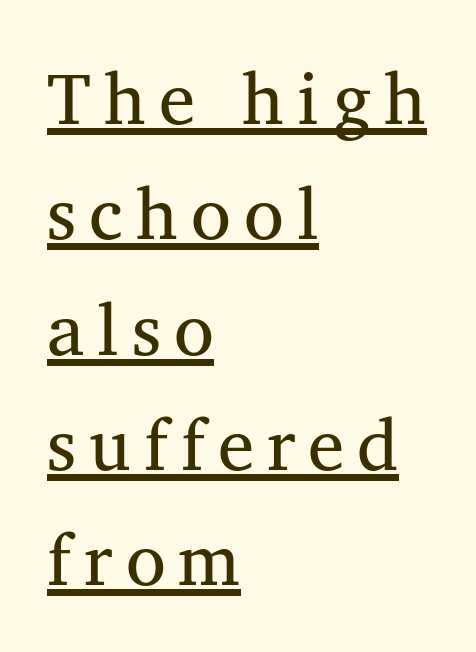
{"serif": "yes", "width": "normal", "stroke_contrast": "medium", "x_height": "medium", "monospaced": "no", "underline": "yes", "align": "left", "line_spacing": "normal", "line_spacing_ratio": 1.58, "glyph_px": 73}
